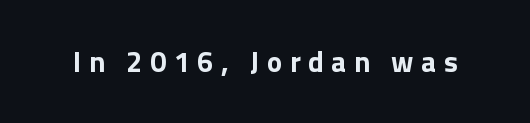
The image shows 29 px sans-serif type, upright; set unusually wide letter spacing (+0.26 em), not underlined; low stroke contrast and a medium x-height.
